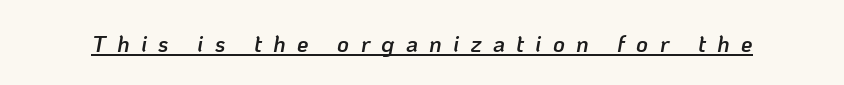
{"italic": "yes", "lean": "right", "slant_degrees": 10, "bold": "semi", "underline": "yes", "letter_spacing": "wide", "letter_spacing_em": 0.49, "glyph_px": 23}
